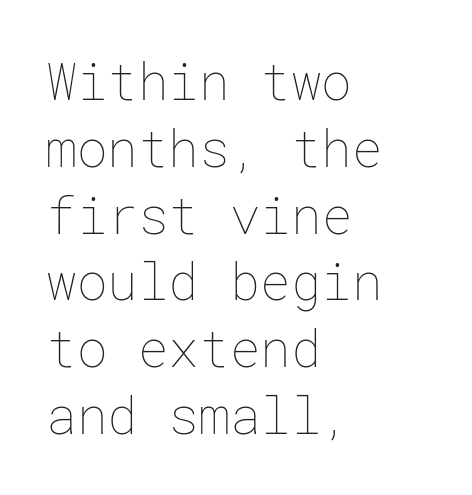
Q: Is the text bold? A: No.
Q: Is the text italic (slanted)? A: No, it is upright.
Q: Is the text underlined? A: No.
Q: How is the paragraph aligned? A: Left-aligned.
Q: Is the spacing between letters normal or unusually wide? A: Normal.
Q: Is the spacing between lines tight, normal or loose? A: Normal.
Q: Width (condensed, normal, or wide)? A: Normal.
Q: Stroke contrast? A: Low.
Q: x-height? A: Medium.
